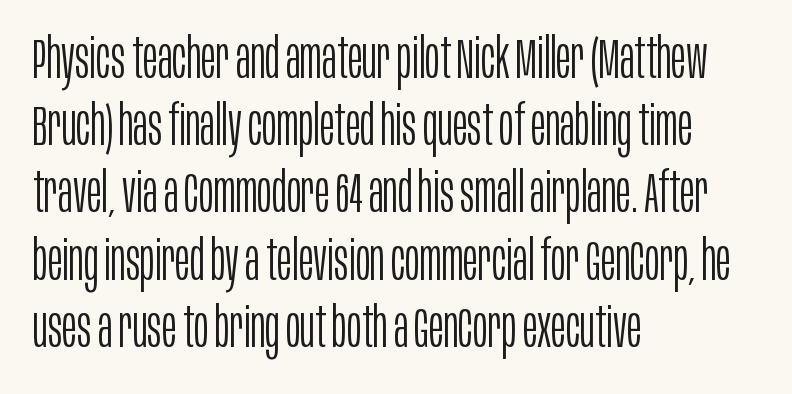
{"serif": "no", "italic": "no", "bold": "no", "weight": "light", "width": "condensed", "stroke_contrast": "low", "x_height": "large", "monospaced": "no", "underline": "no", "align": "left", "line_spacing_ratio": 1.2, "letter_spacing": "normal", "letter_spacing_em": 0.0, "glyph_px": 56}
